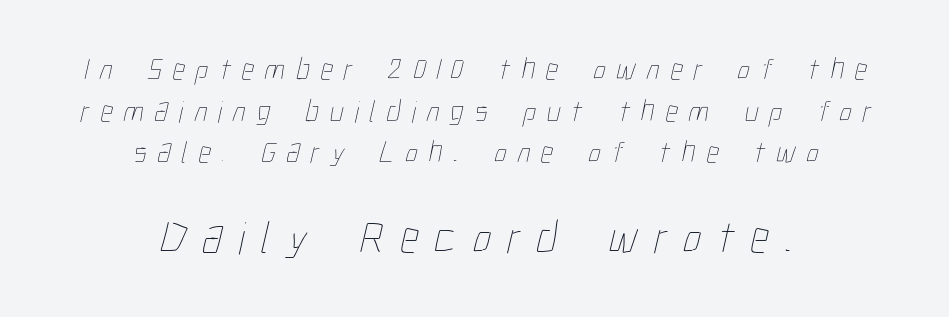
The image shows 46 px thin, condensed type; set centered, normal line spacing (1.34x), unusually wide letter spacing (+0.35 em), not underlined; the second (bottom) block is 1.48x larger; low stroke contrast and a medium x-height.
